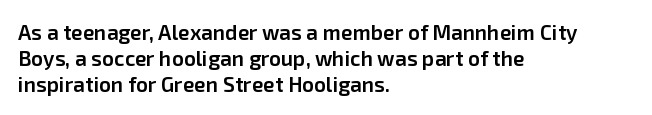
Q: Is the text bold? A: Semi-bold.
Q: Is the text italic (slanted)? A: No, it is upright.
Q: Is the text underlined? A: No.
Q: How is the paragraph aligned? A: Left-aligned.
Q: Is the spacing between letters normal or unusually wide? A: Normal.
